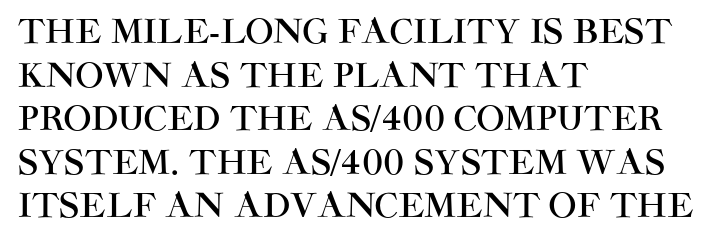
Q: Is the text italic (slanted)? A: No, it is upright.
Q: Is the typeface a serif or a sans-serif typeface? A: Sans-serif.
Q: Is the text underlined? A: No.
Q: How is the paragraph aligned? A: Left-aligned.
Q: Is the spacing between letters normal or unusually wide? A: Normal.
Q: Is the spacing between lines tight, normal or loose? A: Normal.
Q: Width (condensed, normal, or wide)? A: Normal.
Q: Stroke contrast? A: High.
Q: x-height? A: Large.
Q: Monospaced? A: No.
